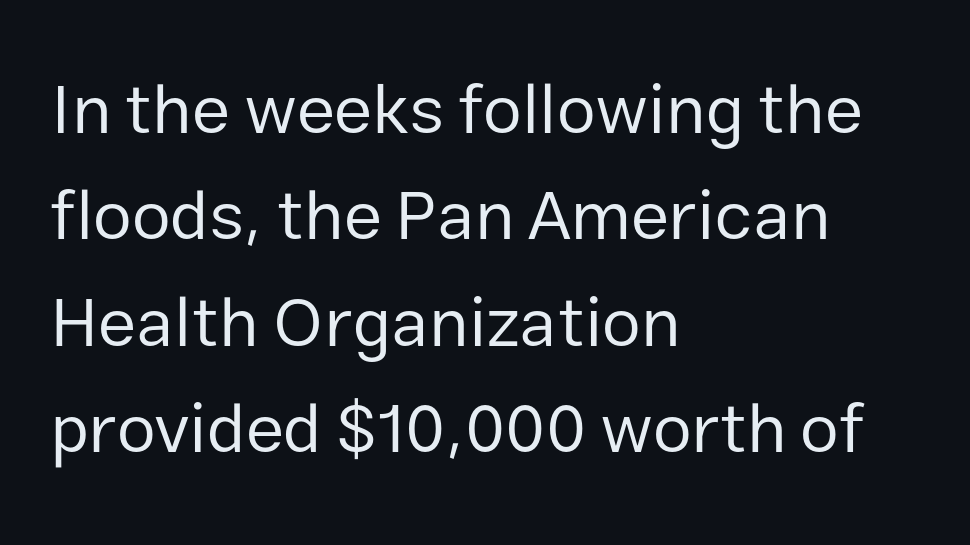
{"serif": "no", "italic": "no", "bold": "no", "weight": "regular", "width": "normal", "stroke_contrast": "low", "x_height": "medium", "monospaced": "no", "underline": "no", "align": "left", "line_spacing": "normal", "line_spacing_ratio": 1.52, "letter_spacing": "normal", "letter_spacing_em": 0.0, "glyph_px": 70}
